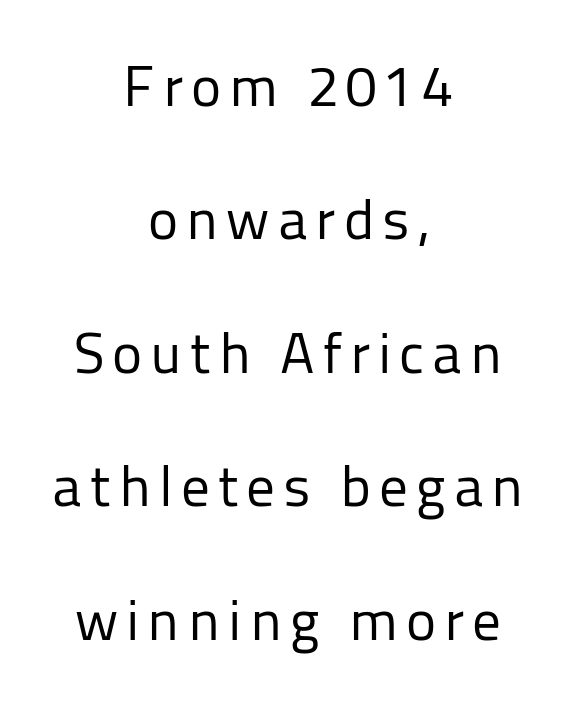
Nope, no serifs anywhere on these letters. Every row of glyphs is offset so its center matches the block's center. Does the leading feel generous? Absolutely, it's lavish. The lettering stays uniformly vertical, giving the passage a roman look. The letters advance in unequal steps, a hallmark of proportional type. Only glyphs here, with clear space below each row.
